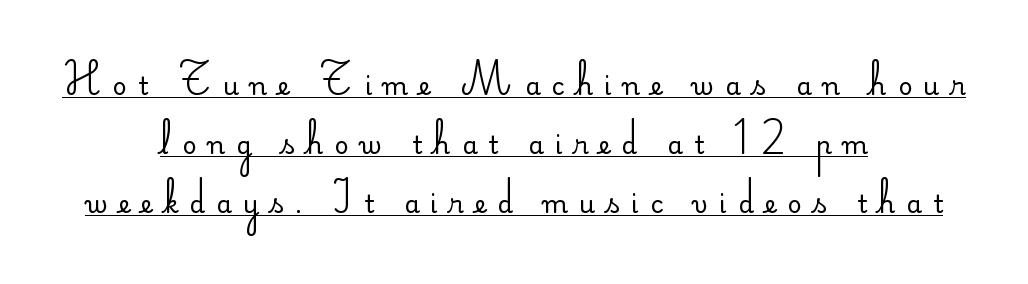
{"italic": "no", "bold": "no", "underline": "yes", "align": "center", "line_spacing": "loose", "line_spacing_ratio": 2.37, "letter_spacing": "wide", "letter_spacing_em": 0.45, "glyph_px": 25}
